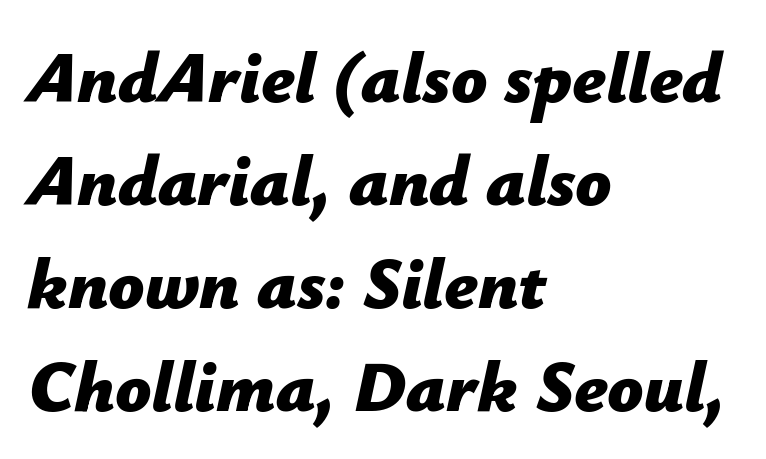
{"italic": "yes", "lean": "right", "slant_degrees": 12, "bold": "yes", "weight": "bold", "width": "normal", "stroke_contrast": "low", "x_height": "medium", "monospaced": "no", "underline": "no", "align": "left", "line_spacing": "normal", "line_spacing_ratio": 1.45, "letter_spacing": "normal", "letter_spacing_em": 0.0, "glyph_px": 71}
